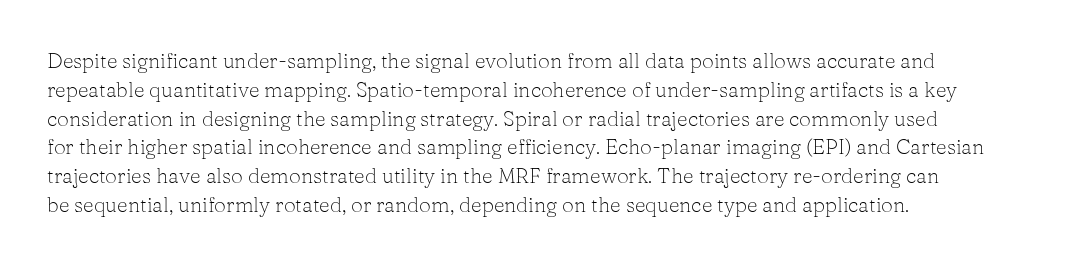
Each new line begins a customary step beneath the previous one. Stems here are at most as thick as an everyday book face. Words appear dense and cohesive because spacing is normal. Descenders hang freely into open space. The axis of the letterforms is exactly vertical.
